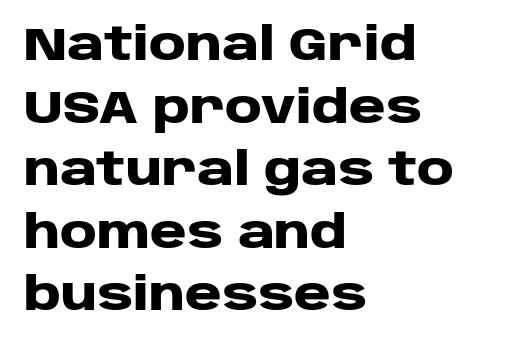
{"serif": "no", "italic": "no", "bold": "yes", "weight": "heavy", "width": "wide", "stroke_contrast": "low", "x_height": "large", "monospaced": "no", "underline": "no", "align": "left", "line_spacing": "normal", "line_spacing_ratio": 1.39, "letter_spacing": "normal", "letter_spacing_em": 0.0, "glyph_px": 45}
